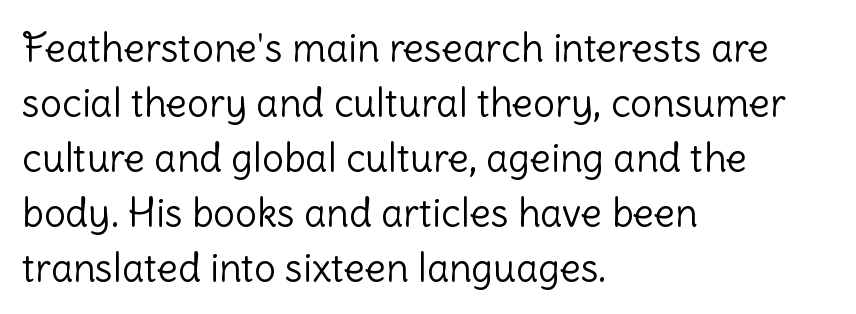
The image shows 39 px light sans-serif type, upright; set left-aligned, normal line spacing (1.41x), normal letter spacing, not underlined; low stroke contrast and a medium x-height.
